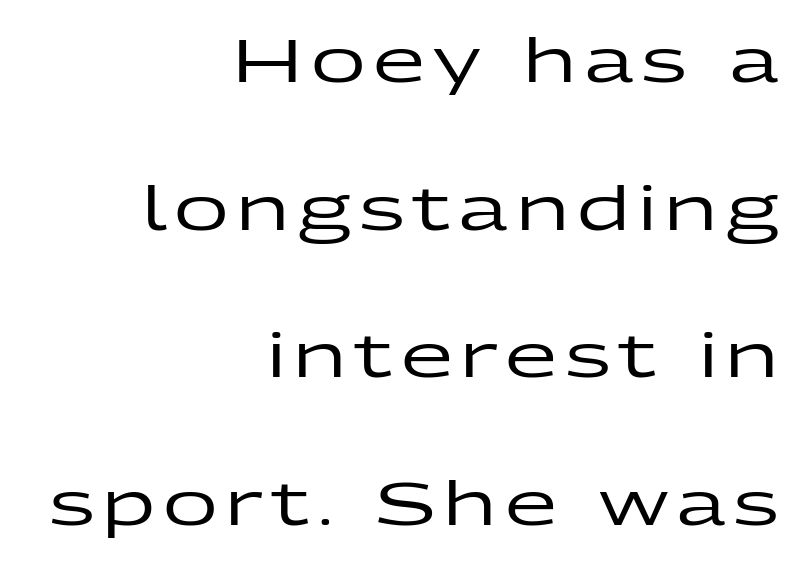
Q: Is the text italic (slanted)? A: No, it is upright.
Q: Is the typeface a serif or a sans-serif typeface? A: Sans-serif.
Q: Is the text underlined? A: No.
Q: How is the paragraph aligned? A: Right-aligned.
Q: Is the spacing between lines tight, normal or loose? A: Loose.
Q: Width (condensed, normal, or wide)? A: Wide.
Q: Stroke contrast? A: Low.
Q: x-height? A: Medium.
Q: Monospaced? A: No.
